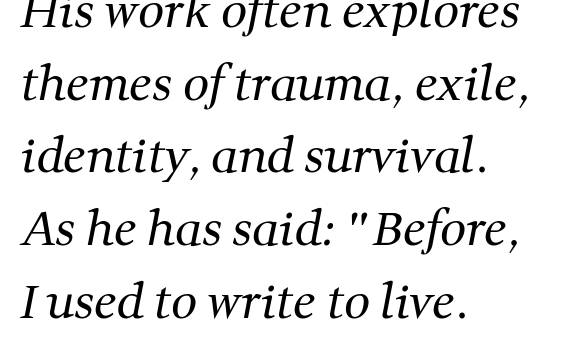
Successive baselines arrive at the customary interval. Descenders are the only things crossing below the line. The letters sit at their default tracking, neither squeezed nor spread. Are there feet on the stems? There are — it's a serif.
